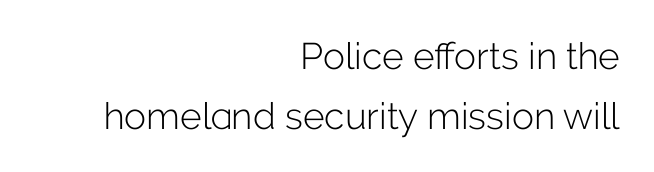
Q: Is the text bold? A: No.
Q: Is the text italic (slanted)? A: No, it is upright.
Q: Is the typeface a serif or a sans-serif typeface? A: Sans-serif.
Q: Is the text underlined? A: No.
Q: How is the paragraph aligned? A: Right-aligned.
Q: Is the spacing between letters normal or unusually wide? A: Normal.
Q: Is the spacing between lines tight, normal or loose? A: Normal.
Q: Width (condensed, normal, or wide)? A: Normal.
Q: Stroke contrast? A: Low.
Q: x-height? A: Medium.
Q: Monospaced? A: No.
